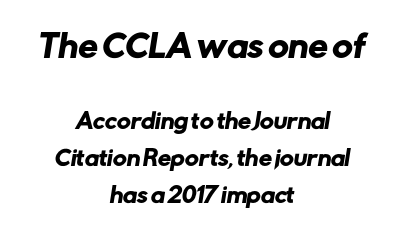
{"serif": "no", "width": "normal", "stroke_contrast": "low", "x_height": "medium", "monospaced": "no", "underline": "no", "align": "center", "line_spacing_ratio": 1.75, "letter_spacing": "normal", "letter_spacing_em": 0.0, "larger_block": "first", "size_ratio": 1.48, "glyph_px": 31}
